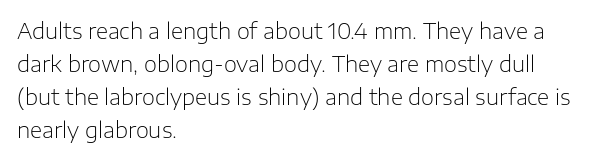
No italicization has been applied; the sample stays upright. This rendering features lettering with no underline. Summary of weight: not heavy and not bold. The typesetter chose a ragged-right arrangement here. The vertical gap from one line to the next is medium.
